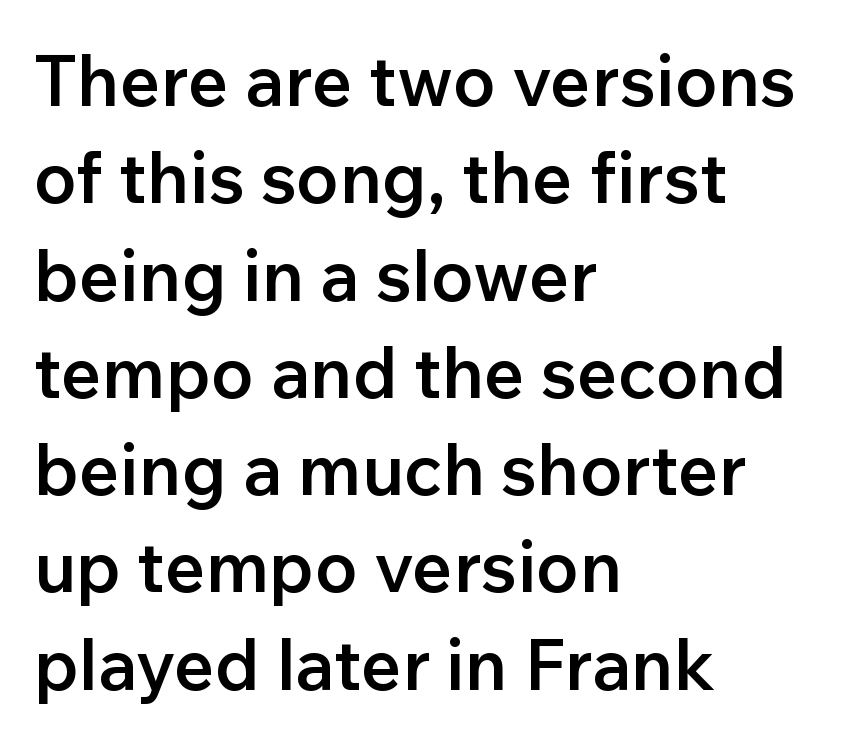
In terms of weight, the rendering is demibold, just under bold. Short and long lines alike share a common starting point at left. Is the letter spacing exaggerated? No — it looks like the ordinary default. The string is rendered with underlining switched off. The line-height multiplier appears to be the usual default.
